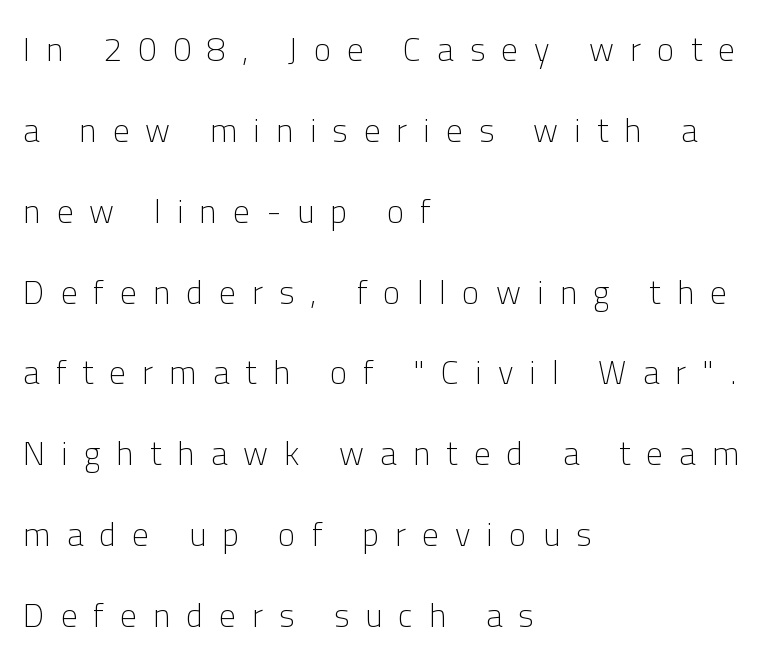
Caption: face not bold, strokes unweighted. Caption: expanded tracking, letters set apart. Plain, unruled lines of type. Proportional: the letters do not fall into vertical columns. Observe the absence of serifs on each vertical stroke in this sample. Compared with a centered layout, this one pins lines to the left instead.
